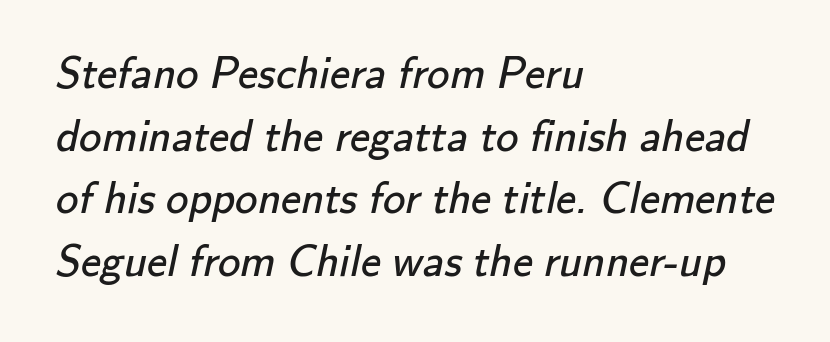
Q: Is the text bold? A: No.
Q: Is the typeface a serif or a sans-serif typeface? A: Sans-serif.
Q: Is the text underlined? A: No.
Q: How is the paragraph aligned? A: Left-aligned.
Q: Is the spacing between letters normal or unusually wide? A: Normal.
Q: Is the spacing between lines tight, normal or loose? A: Normal.
Q: Width (condensed, normal, or wide)? A: Normal.
Q: Stroke contrast? A: Low.
Q: x-height? A: Small.
Q: Monospaced? A: No.
